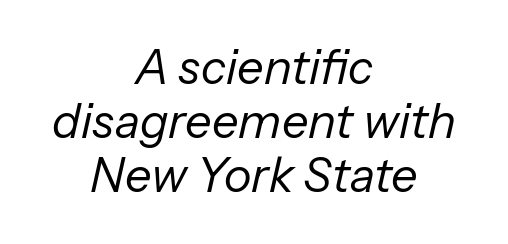
{"italic": "yes", "lean": "right", "slant_degrees": 13, "bold": "no", "weight": "regular", "width": "normal", "stroke_contrast": "low", "x_height": "medium", "monospaced": "no", "underline": "no", "align": "center", "line_spacing": "tight", "line_spacing_ratio": 1.15, "letter_spacing": "normal", "letter_spacing_em": 0.0, "glyph_px": 47}
